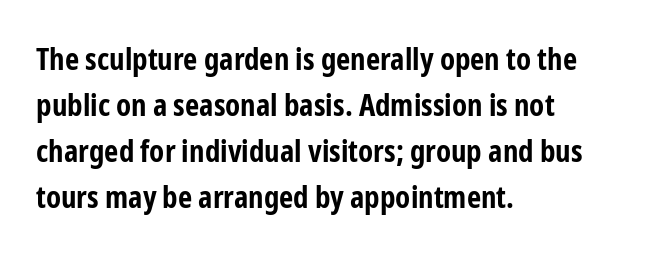
{"serif": "no", "italic": "no", "bold": "yes", "weight": "bold", "width": "condensed", "stroke_contrast": "low", "x_height": "medium", "monospaced": "no", "underline": "no", "align": "left", "line_spacing": "normal", "line_spacing_ratio": 1.48, "letter_spacing": "normal", "letter_spacing_em": 0.0, "glyph_px": 31}
